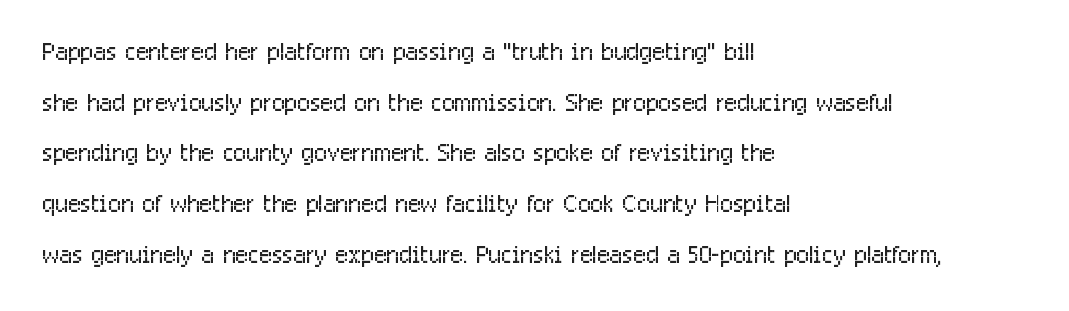
Do the letters lean? They stand straight. The baseline area is clear. The face used here is proportionally spaced, like ordinary book or web type. Nothing sits at the stroke ends, so this counts as sans-serif. The block of text has a typical density, with ordinary space between rows.
